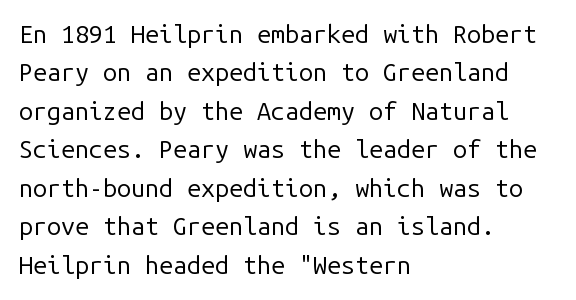
{"italic": "no", "bold": "no", "underline": "no", "align": "left", "line_spacing": "normal", "line_spacing_ratio": 1.54, "letter_spacing": "normal", "letter_spacing_em": 0.0, "glyph_px": 25}
